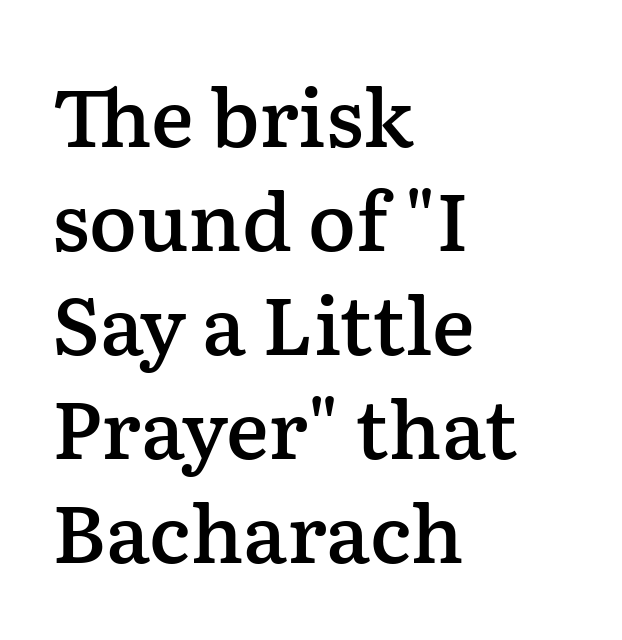
This rendering leaves character spacing at its baseline value. Each row of text sits above clean, open space. The specimen reads as upright at a glance. The block of text has a typical density, with ordinary space between rows. The typeface chosen for these lines features serifs. Varying glyph widths throughout — classic text-font behaviour.
